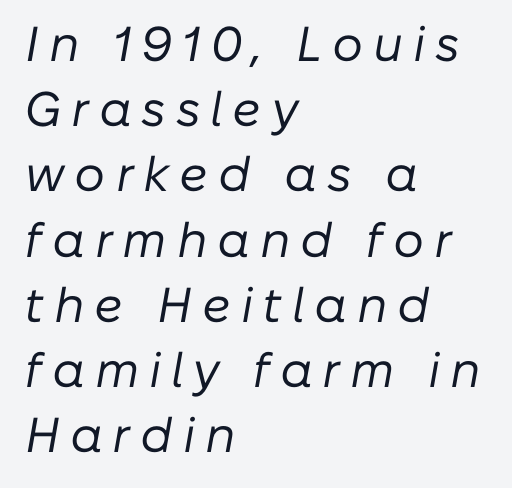
{"italic": "yes", "lean": "right", "slant_degrees": 10, "bold": "no", "weight": "regular", "width": "normal", "stroke_contrast": "low", "x_height": "medium", "monospaced": "no", "underline": "no", "align": "left", "line_spacing": "normal", "line_spacing_ratio": 1.33, "letter_spacing": "wide", "letter_spacing_em": 0.2, "glyph_px": 49}
